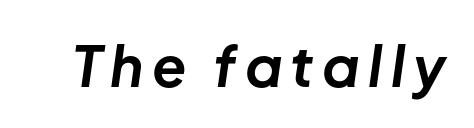
The image shows 56 px bold type, italic (leaning right); set not underlined; low stroke contrast and a medium x-height.
